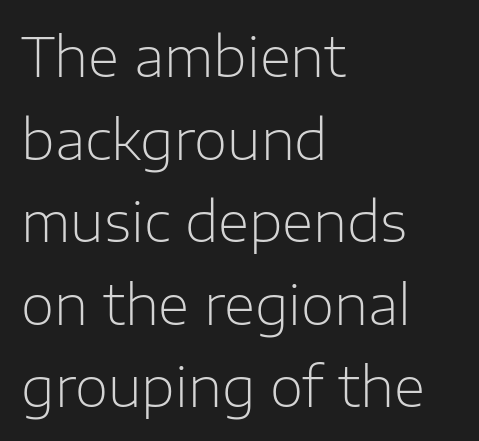
{"serif": "no", "italic": "no", "bold": "no", "weight": "light", "width": "normal", "stroke_contrast": "low", "x_height": "medium", "monospaced": "no", "underline": "no", "align": "left", "line_spacing": "normal", "line_spacing_ratio": 1.53, "letter_spacing": "normal", "letter_spacing_em": 0.0, "glyph_px": 54}
